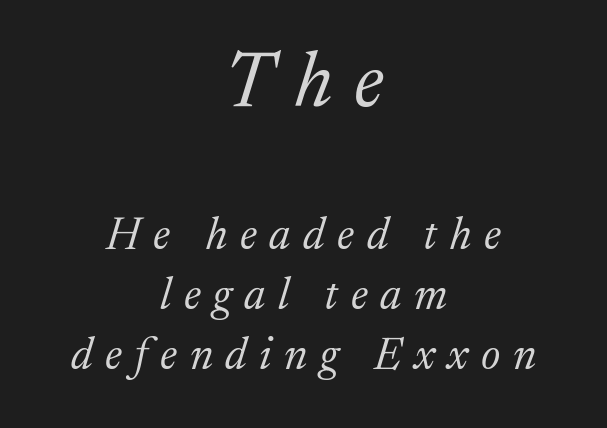
Weight: not bold — regular or lighter. Successive baselines arrive at the customary interval. The passage shown is typed in a proportional face where columns would drift. Underline: absent. Look at the bottom of the vertical strokes: they flare into serifs here.
